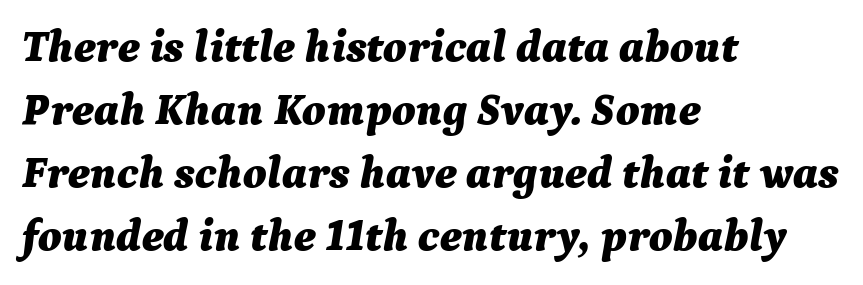
The vertical gap from one line to the next is medium. The font is running at its bold setting. Honestly, there is no underline to notice here at all. Rendered with sloped, italic letterforms. You could call the tracking neutral — neither tight nor loose.
